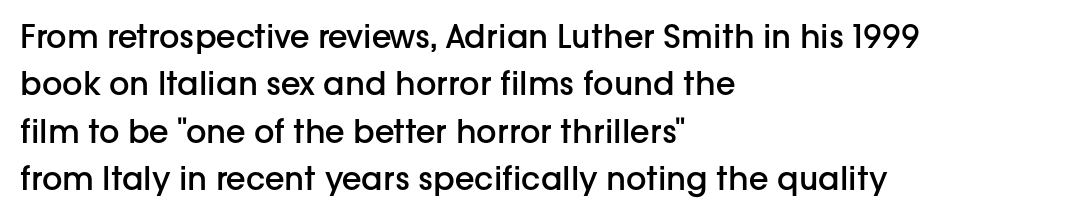
Q: Is the text bold? A: Semi-bold.
Q: Is the text italic (slanted)? A: No, it is upright.
Q: Is the typeface a serif or a sans-serif typeface? A: Sans-serif.
Q: Is the text underlined? A: No.
Q: How is the paragraph aligned? A: Left-aligned.
Q: Is the spacing between letters normal or unusually wide? A: Normal.
Q: Is the spacing between lines tight, normal or loose? A: Normal.
Q: Width (condensed, normal, or wide)? A: Normal.
Q: Stroke contrast? A: Low.
Q: x-height? A: Medium.
Q: Monospaced? A: No.
